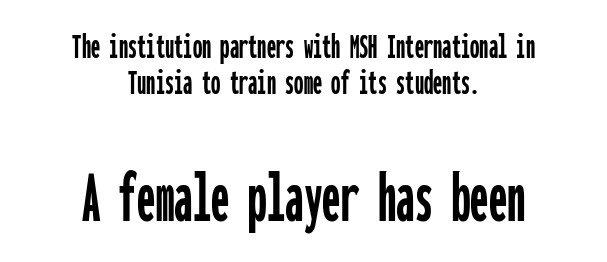
{"serif": "no", "italic": "no", "width": "condensed", "stroke_contrast": "low", "x_height": "medium", "monospaced": "yes", "underline": "no", "align": "center", "line_spacing": "tight", "line_spacing_ratio": 0.97, "letter_spacing": "normal", "letter_spacing_em": 0.0, "larger_block": "second", "size_ratio": 2.0, "glyph_px": 74}
